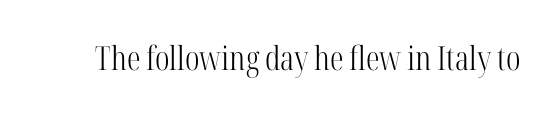
Q: Is the text bold? A: No.
Q: Is the text italic (slanted)? A: No, it is upright.
Q: Is the typeface a serif or a sans-serif typeface? A: Serif.
Q: Is the text underlined? A: No.
Q: Is the spacing between letters normal or unusually wide? A: Normal.
Q: Width (condensed, normal, or wide)? A: Condensed.
Q: Stroke contrast? A: High.
Q: x-height? A: Medium.
Q: Monospaced? A: No.
